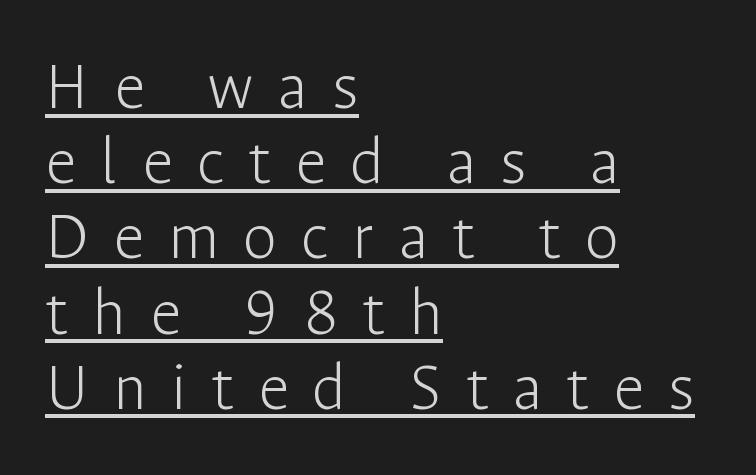
{"serif": "no", "italic": "no", "bold": "no", "weight": "light", "width": "normal", "stroke_contrast": "low", "x_height": "medium", "monospaced": "no", "underline": "yes", "align": "left", "line_spacing": "tight", "line_spacing_ratio": 1.09, "letter_spacing": "wide", "letter_spacing_em": 0.35, "glyph_px": 69}
